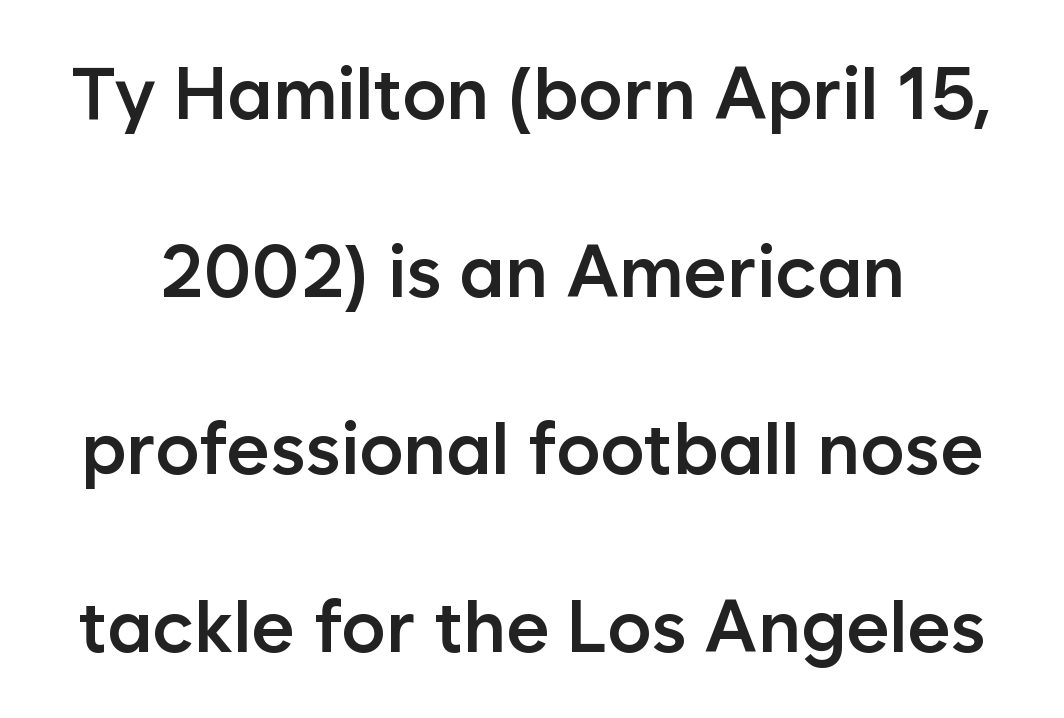
The image shows 74 px semibold sans-serif type, upright; set loose line spacing (2.4x), normal letter spacing, not underlined; low stroke contrast and a medium x-height.
